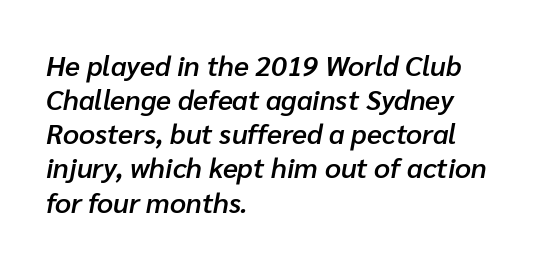
{"italic": "yes", "lean": "right", "slant_degrees": 10, "bold": "semi", "weight": "semibold", "width": "normal", "stroke_contrast": "low", "x_height": "medium", "monospaced": "no", "underline": "no", "align": "left", "line_spacing_ratio": 1.22, "letter_spacing": "normal", "letter_spacing_em": 0.0, "glyph_px": 28}
